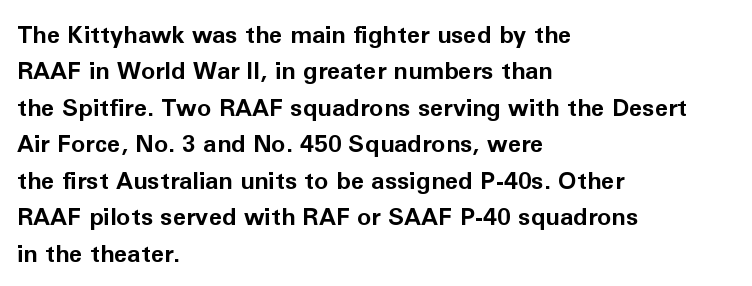
Q: Is the text bold? A: Yes.
Q: Is the text italic (slanted)? A: No, it is upright.
Q: Is the text underlined? A: No.
Q: How is the paragraph aligned? A: Left-aligned.
Q: Is the spacing between letters normal or unusually wide? A: Normal.
Q: Is the spacing between lines tight, normal or loose? A: Normal.
